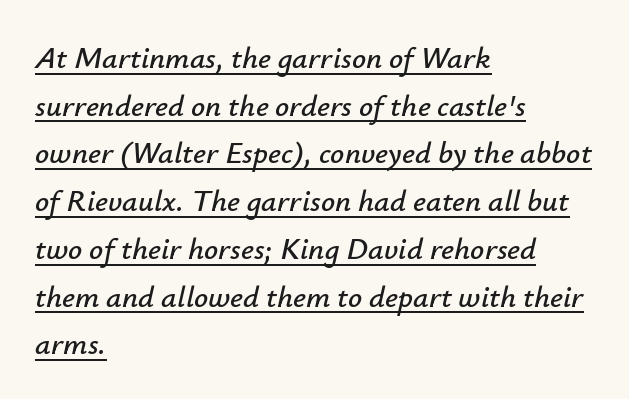
The glyphs are accompanied by a horizontal stroke just below them. The setting favours the left margin, as ordinary paragraphs usually do. Note the varied advance widths — an 'i' is clearly narrower than an 'm'. Between one letter and the next there's only the usual sliver of space. The line-height multiplier appears to be the usual default. Designer's note — italics engaged.
